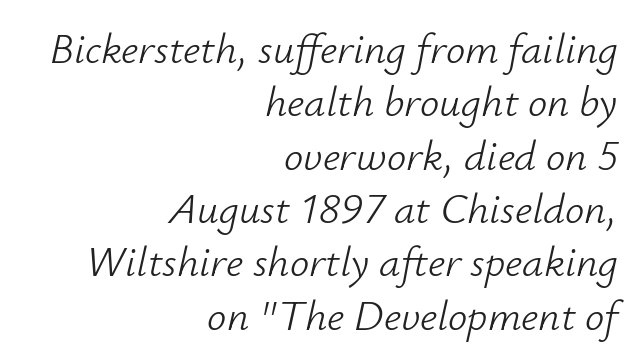
Q: Is the text bold? A: No.
Q: Is the text italic (slanted)? A: Yes, it leans right by about 12 degrees.
Q: Is the text underlined? A: No.
Q: How is the paragraph aligned? A: Right-aligned.
Q: Is the spacing between letters normal or unusually wide? A: Normal.
Q: Width (condensed, normal, or wide)? A: Normal.
Q: Stroke contrast? A: Low.
Q: x-height? A: Small.
Q: Monospaced? A: No.
